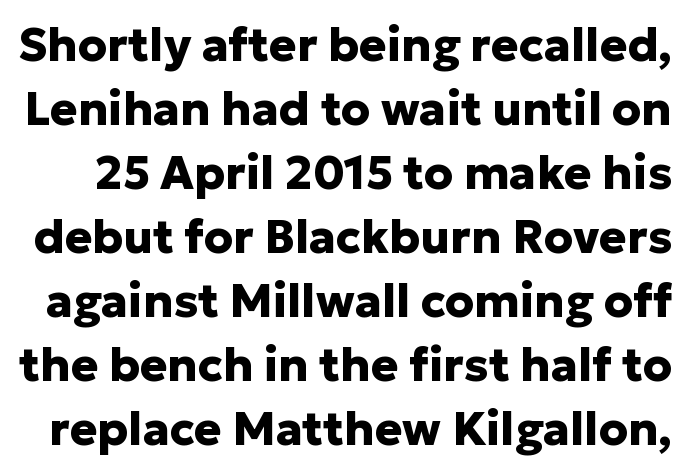
The image shows 46 px heavy sans-serif type, upright; set normal line spacing (1.39x), normal letter spacing, not underlined; low stroke contrast and a medium x-height.
